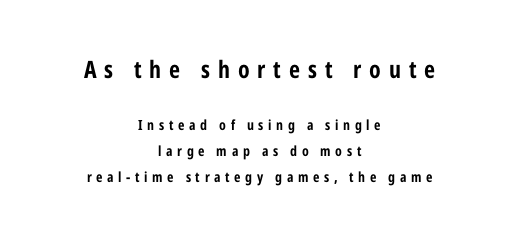
The image shows 24 px bold type, upright; set centered, line spacing 1.86x, unusually wide letter spacing (+0.33 em), not underlined; the first (top) block is 1.71x larger.
